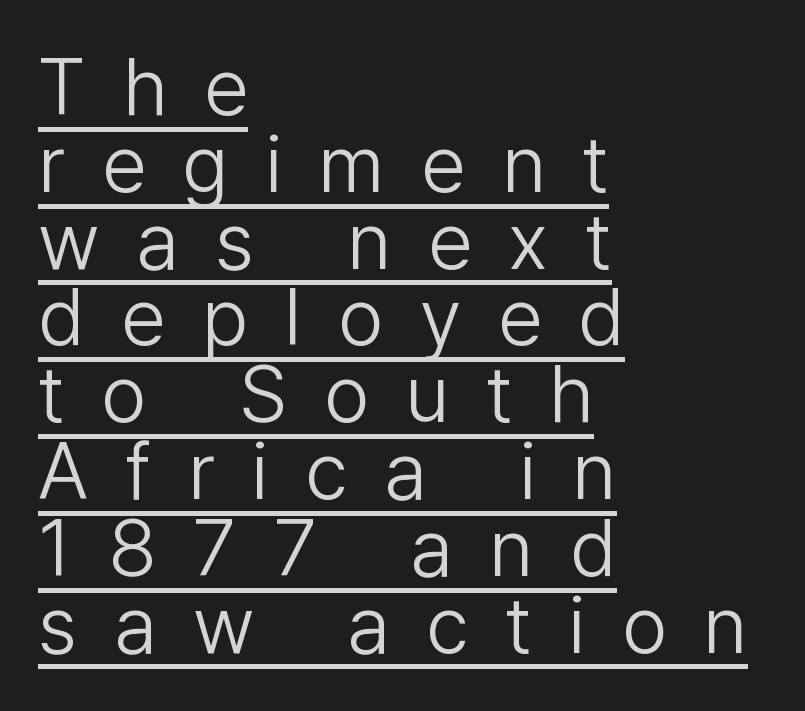
Leftover space on each line is placed entirely after the last word. Grotesque or geometric, the face here clearly has no serifs. In terms of leading, this rendering errs on the cramped side. The passage shown is typed in a proportional face where columns would drift. Heaviness? Minimal to ordinary, like unemphasized prose.
